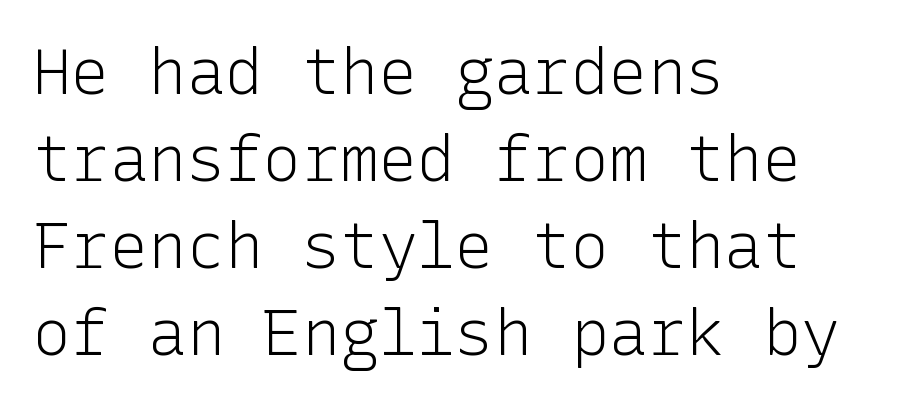
The image shows 64 px light sans-serif type, upright; set left-aligned, normal line spacing (1.36x), normal letter spacing, not underlined; low stroke contrast and a medium x-height.
